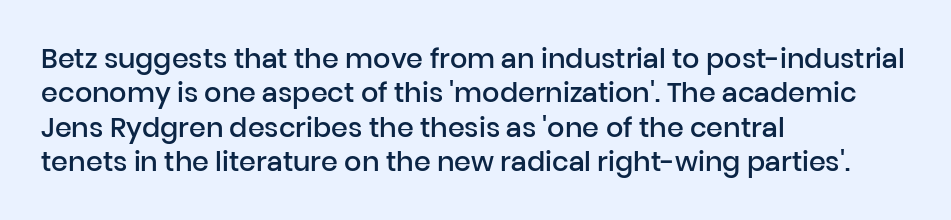
Q: Is the text bold? A: Semi-bold.
Q: Is the text italic (slanted)? A: No, it is upright.
Q: Is the text underlined? A: No.
Q: How is the paragraph aligned? A: Left-aligned.
Q: Is the spacing between letters normal or unusually wide? A: Normal.
Q: Is the spacing between lines tight, normal or loose? A: Normal.
